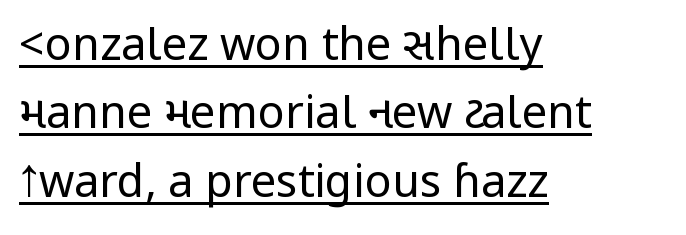
The image shows 45 px regular-weight, condensed sans-serif type, upright; set left-aligned, normal line spacing (1.52x), normal letter spacing, underlined; low stroke contrast.
